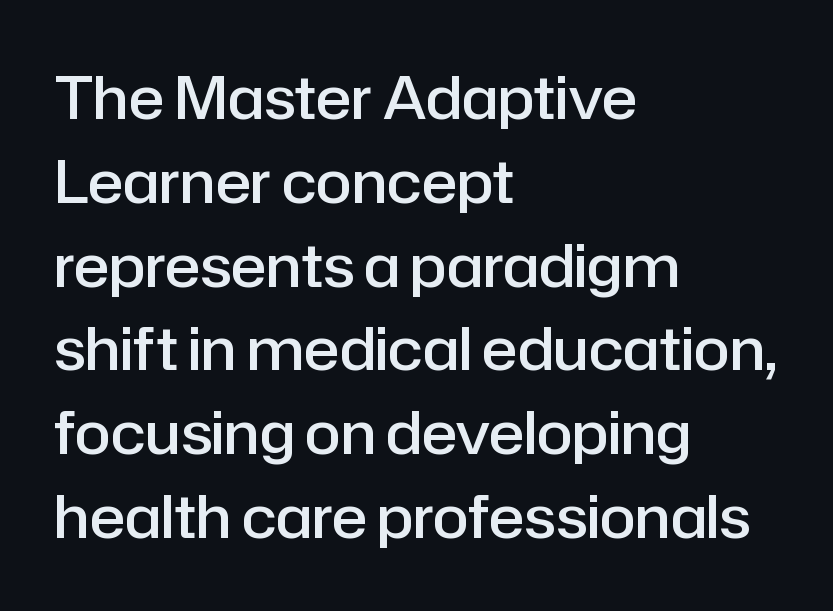
The image shows 59 px semibold sans-serif type, upright; set left-aligned, normal line spacing (1.42x), normal letter spacing, not underlined; low stroke contrast and a medium x-height.
